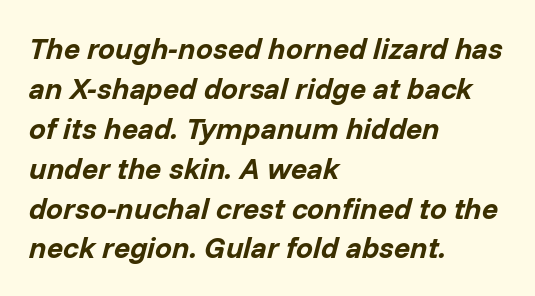
The image shows 30 px bold type, italic (leaning right); set left-aligned, normal line spacing (1.33x), normal letter spacing, not underlined; low stroke contrast and a medium x-height.
